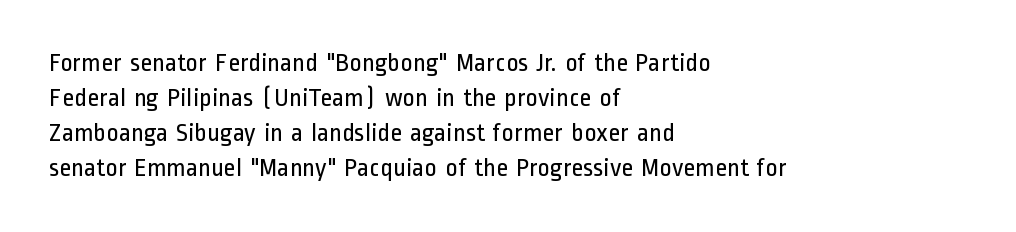
Q: Is the text bold? A: No.
Q: Is the text italic (slanted)? A: No, it is upright.
Q: Is the text underlined? A: No.
Q: How is the paragraph aligned? A: Left-aligned.
Q: Is the spacing between letters normal or unusually wide? A: Normal.
Q: Is the spacing between lines tight, normal or loose? A: Normal.
